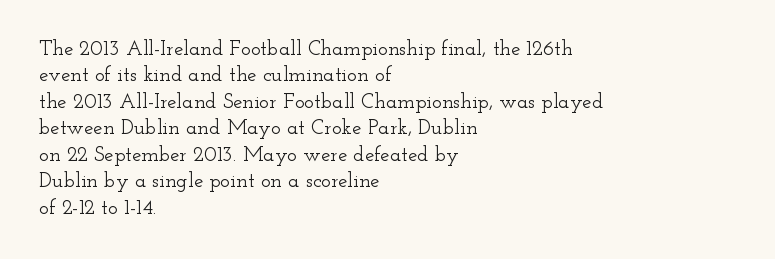
Q: Is the text italic (slanted)? A: No, it is upright.
Q: Is the text underlined? A: No.
Q: How is the paragraph aligned? A: Left-aligned.
Q: Is the spacing between letters normal or unusually wide? A: Normal.
Q: Is the spacing between lines tight, normal or loose? A: Normal.
